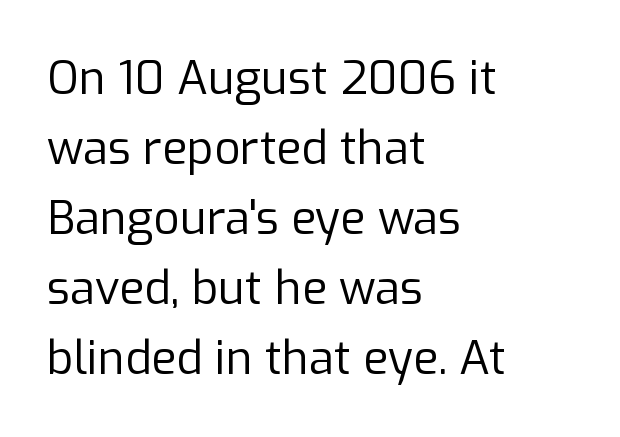
Q: Is the text bold? A: No.
Q: Is the text italic (slanted)? A: No, it is upright.
Q: Is the typeface a serif or a sans-serif typeface? A: Sans-serif.
Q: Is the text underlined? A: No.
Q: How is the paragraph aligned? A: Left-aligned.
Q: Is the spacing between letters normal or unusually wide? A: Normal.
Q: Is the spacing between lines tight, normal or loose? A: Normal.
Q: Width (condensed, normal, or wide)? A: Normal.
Q: Stroke contrast? A: Low.
Q: x-height? A: Medium.
Q: Monospaced? A: No.
